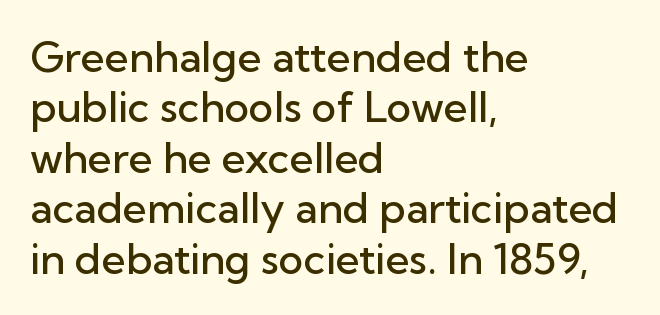
Q: Is the text bold? A: Semi-bold.
Q: Is the text italic (slanted)? A: No, it is upright.
Q: Is the typeface a serif or a sans-serif typeface? A: Sans-serif.
Q: Is the text underlined? A: No.
Q: How is the paragraph aligned? A: Left-aligned.
Q: Is the spacing between letters normal or unusually wide? A: Normal.
Q: Width (condensed, normal, or wide)? A: Normal.
Q: Stroke contrast? A: Low.
Q: x-height? A: Medium.
Q: Monospaced? A: No.
